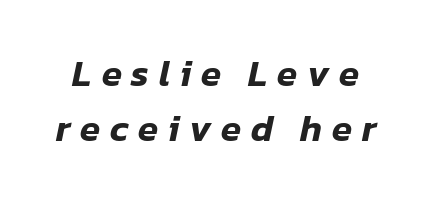
Q: Is the text italic (slanted)? A: Yes, it leans right by about 12 degrees.
Q: Is the text underlined? A: No.
Q: Is the spacing between letters normal or unusually wide? A: Unusually wide.
Q: Is the spacing between lines tight, normal or loose? A: Normal.
Q: Width (condensed, normal, or wide)? A: Normal.
Q: Stroke contrast? A: Low.
Q: x-height? A: Medium.
Q: Monospaced? A: No.
